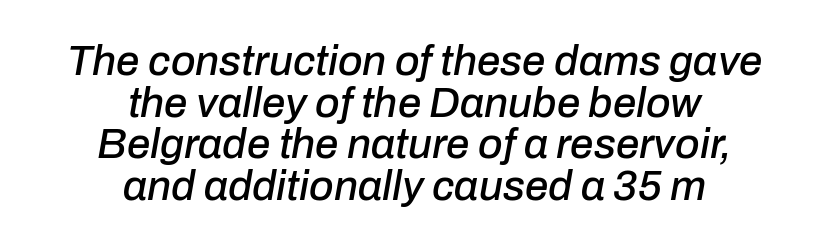
The type is set solid horizontally, with unmodified tracking. These lines huddle together more closely than default settings would place them. Is the type slanted? Yes — the strokes lean at a clear angle. The lines are quadded center. Rule under the text: the space is simply empty.
